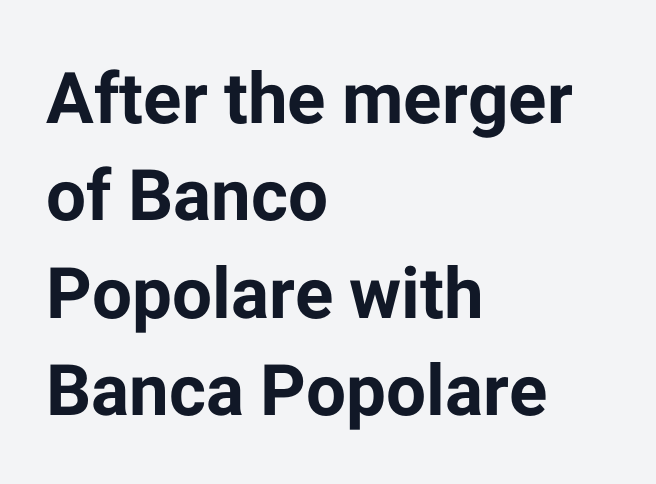
Q: Is the text bold? A: Yes.
Q: Is the text italic (slanted)? A: No, it is upright.
Q: Is the typeface a serif or a sans-serif typeface? A: Sans-serif.
Q: Is the text underlined? A: No.
Q: How is the paragraph aligned? A: Left-aligned.
Q: Is the spacing between letters normal or unusually wide? A: Normal.
Q: Is the spacing between lines tight, normal or loose? A: Normal.
Q: Width (condensed, normal, or wide)? A: Normal.
Q: Stroke contrast? A: Low.
Q: x-height? A: Medium.
Q: Monospaced? A: No.
